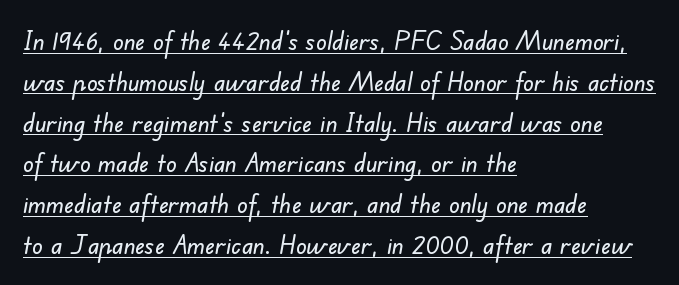
The image shows 26 px text type; set left-aligned, normal line spacing (1.57x), normal letter spacing, underlined.
